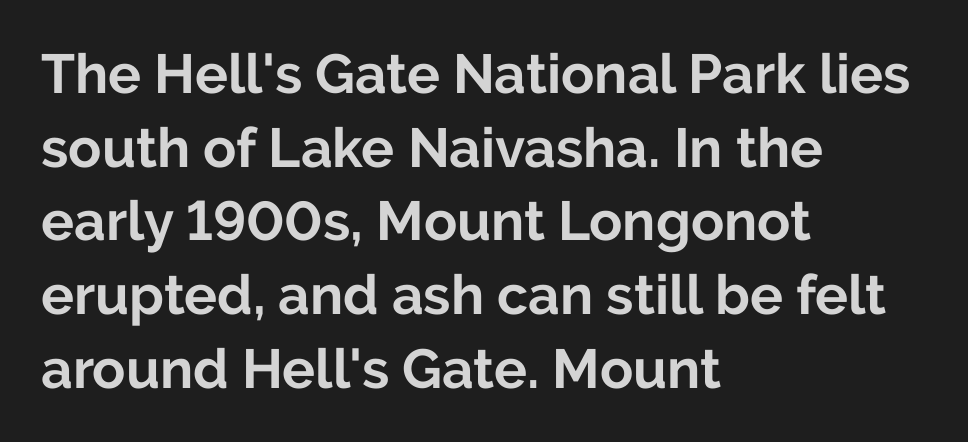
The image shows 55 px bold sans-serif type, upright; set left-aligned, normal line spacing (1.34x), normal letter spacing, not underlined; low stroke contrast and a medium x-height.
